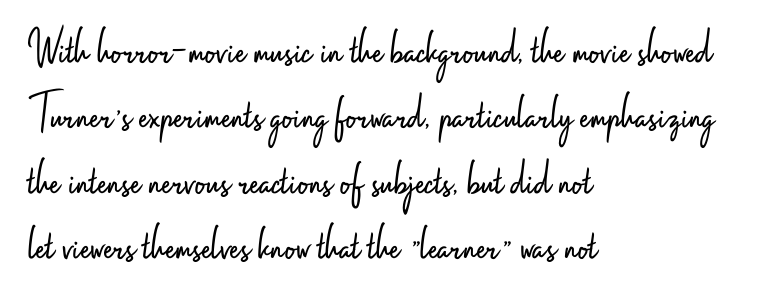
Q: Is the text bold? A: No.
Q: Is the text italic (slanted)? A: Yes.
Q: Is the typeface a serif or a sans-serif typeface? A: Sans-serif.
Q: Is the text underlined? A: No.
Q: How is the paragraph aligned? A: Left-aligned.
Q: Is the spacing between letters normal or unusually wide? A: Normal.
Q: Is the spacing between lines tight, normal or loose? A: Normal.
Q: Width (condensed, normal, or wide)? A: Condensed.
Q: Stroke contrast? A: Low.
Q: x-height? A: Small.
Q: Monospaced? A: No.
